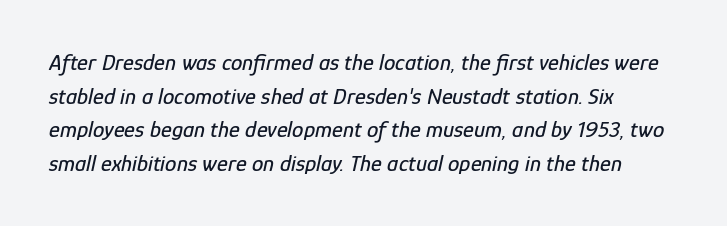
{"italic": "yes", "lean": "right", "slant_degrees": 12, "underline": "no", "align": "left", "line_spacing": "normal", "line_spacing_ratio": 1.46, "letter_spacing": "normal", "letter_spacing_em": 0.0, "glyph_px": 23}
